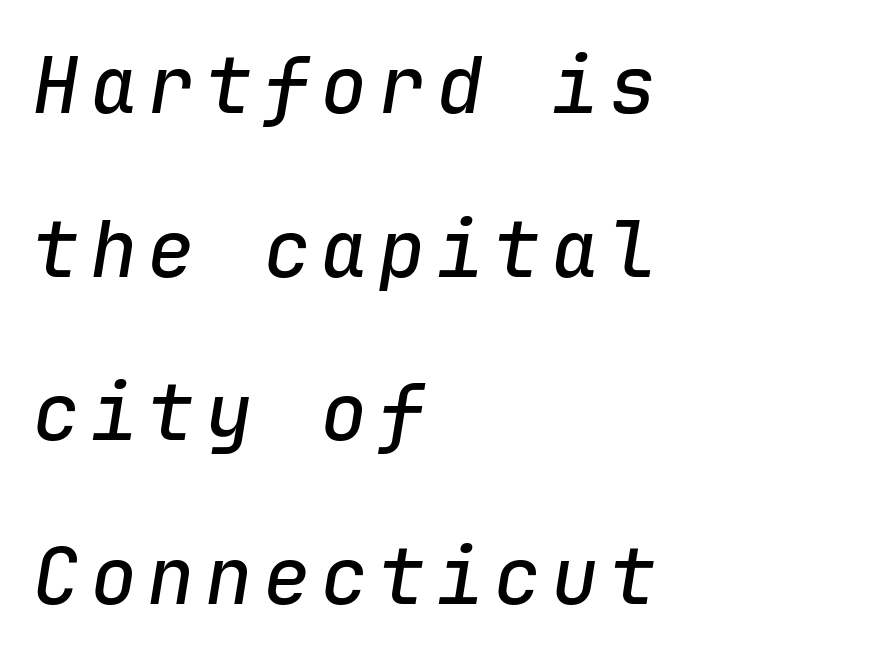
The image shows 79 px text type, italic (leaning right), monospaced; set left-aligned, loose line spacing (2.07x), not underlined; low stroke contrast and a medium x-height.
